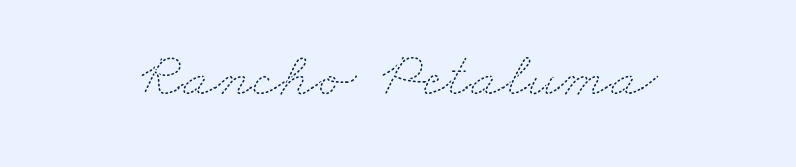
The image shows 64 px thin, wide type; set centered, normal letter spacing, not underlined; medium stroke contrast and a small x-height.
